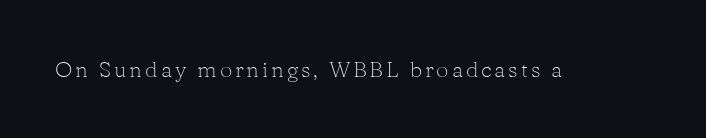
Q: Is the text bold? A: No.
Q: Is the text italic (slanted)? A: No, it is upright.
Q: Is the text underlined? A: No.
